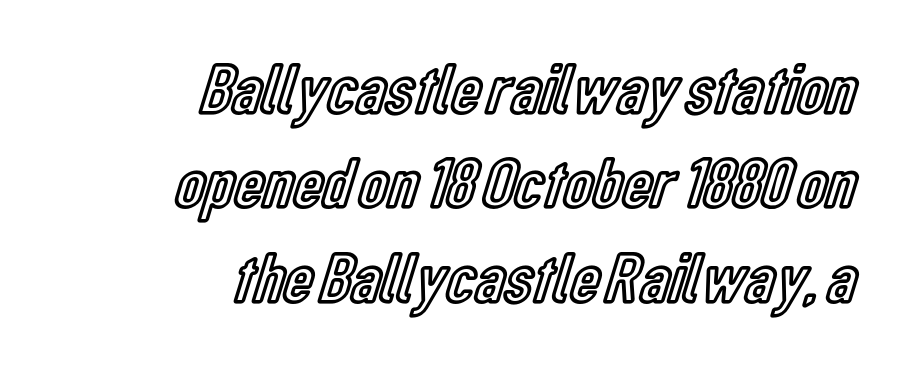
Here the designer chose a conventional face with non-uniform glyph widths. Tracking here is standard; glyphs follow each other at the usual distance. Each row of text sits above clean, open space. The typesetter chose a ragged-left arrangement here.
